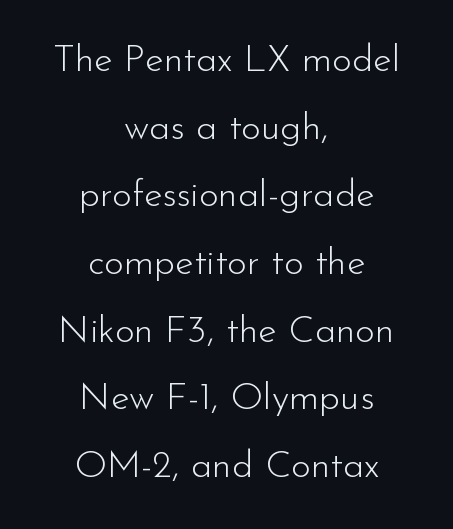
The image shows 38 px light sans-serif type, upright; set centered, line spacing 1.78x, normal letter spacing, not underlined; low stroke contrast and a small x-height.
